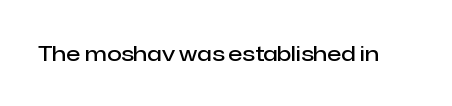
Q: Is the text bold? A: Semi-bold.
Q: Is the text italic (slanted)? A: No, it is upright.
Q: Is the text underlined? A: No.
Q: Is the spacing between letters normal or unusually wide? A: Normal.
